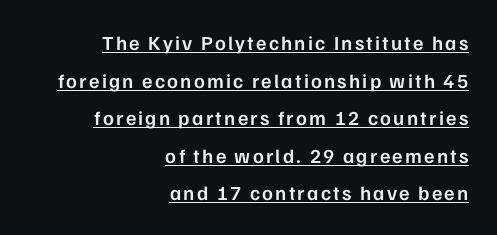
The image shows 20 px text type, upright; set right-aligned, line spacing 1.88x, underlined.
